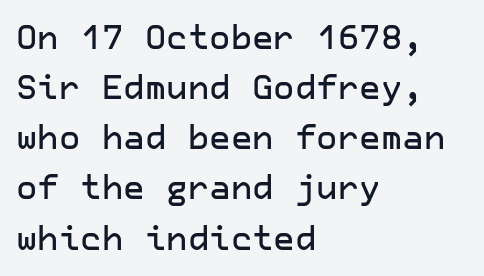
{"serif": "no", "italic": "no", "width": "normal", "stroke_contrast": "low", "x_height": "medium", "underline": "no", "align": "left", "line_spacing": "normal", "line_spacing_ratio": 1.52, "letter_spacing": "normal", "letter_spacing_em": 0.0, "glyph_px": 33}
